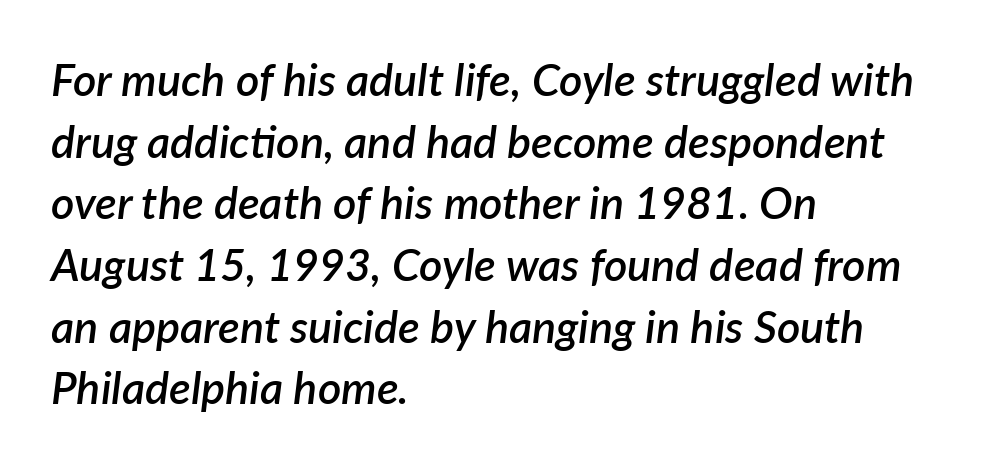
Q: Is the text bold? A: Semi-bold.
Q: Is the text italic (slanted)? A: Yes, it leans right by about 7 degrees.
Q: Is the text underlined? A: No.
Q: How is the paragraph aligned? A: Left-aligned.
Q: Is the spacing between letters normal or unusually wide? A: Normal.
Q: Is the spacing between lines tight, normal or loose? A: Normal.
Q: Width (condensed, normal, or wide)? A: Normal.
Q: Stroke contrast? A: Low.
Q: x-height? A: Medium.
Q: Monospaced? A: No.
